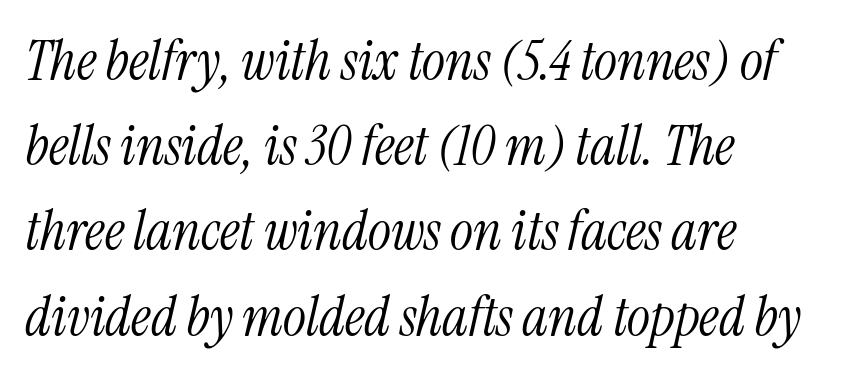
{"serif": "yes", "italic": "yes", "lean": "right", "slant_degrees": 13, "bold": "no", "weight": "light", "width": "condensed", "stroke_contrast": "medium", "x_height": "medium", "monospaced": "no", "underline": "no", "align": "left", "line_spacing": "normal", "line_spacing_ratio": 1.55, "letter_spacing": "normal", "letter_spacing_em": 0.0, "glyph_px": 55}
